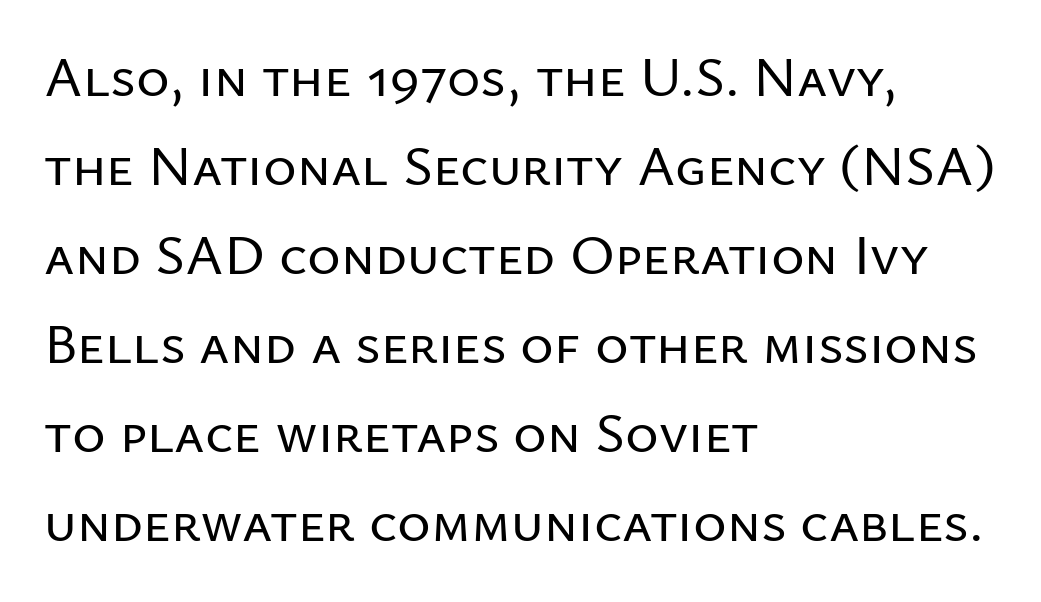
The image shows 57 px sans-serif type, upright; set left-aligned, normal line spacing (1.56x), normal letter spacing, not underlined; low stroke contrast and a medium x-height.
